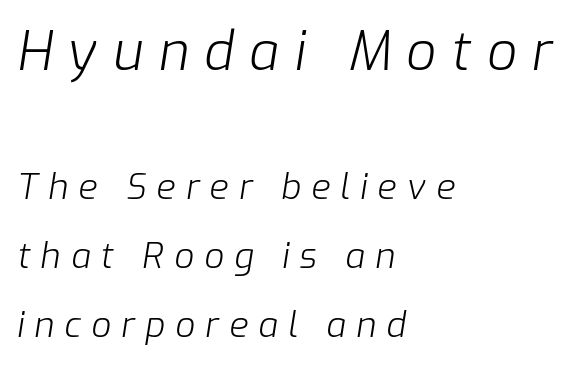
{"italic": "yes", "lean": "right", "slant_degrees": 9, "bold": "no", "weight": "light", "width": "normal", "stroke_contrast": "low", "x_height": "medium", "monospaced": "no", "underline": "no", "align": "left", "line_spacing": "loose", "line_spacing_ratio": 1.97, "letter_spacing": "wide", "letter_spacing_em": 0.29, "larger_block": "first", "size_ratio": 1.51, "glyph_px": 53}
